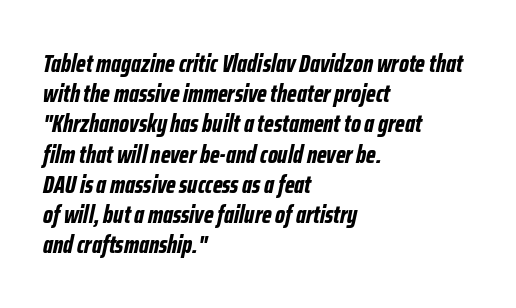
Nobody drew a line under any word here. Yep, that's italic — everything's leaning. Students, note that the glyphs here touch the page at normal intervals. I'd describe the lettering as bold — thick and assertive. Does the copy run flush right? No — it runs flush left.
